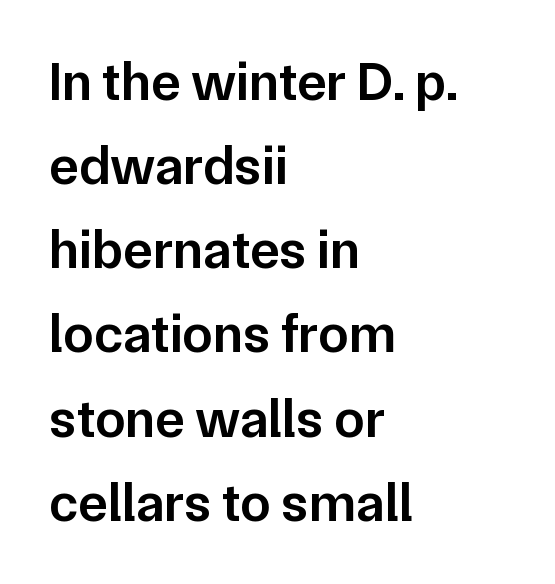
The image shows 55 px semibold sans-serif type, upright; set left-aligned, normal line spacing (1.53x), normal letter spacing, not underlined; low stroke contrast and a medium x-height.
